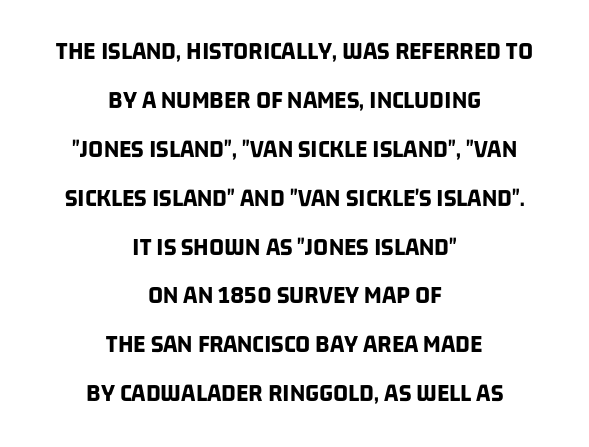
{"bold": "yes", "underline": "no", "align": "center", "line_spacing_ratio": 1.88, "letter_spacing": "normal", "letter_spacing_em": 0.0, "glyph_px": 26}
